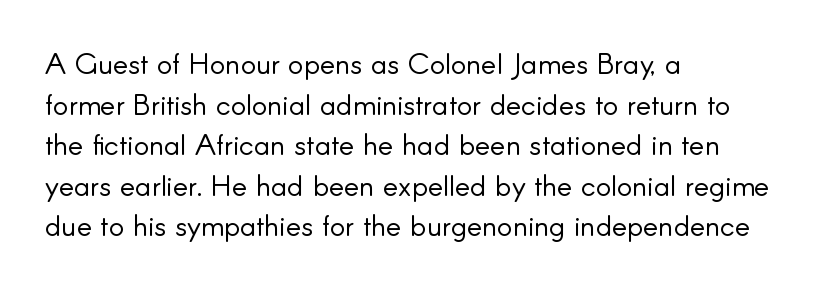
{"serif": "no", "italic": "no", "bold": "no", "weight": "light", "width": "normal", "stroke_contrast": "low", "x_height": "small", "monospaced": "no", "underline": "no", "align": "left", "line_spacing": "normal", "line_spacing_ratio": 1.4, "letter_spacing": "normal", "letter_spacing_em": 0.0, "glyph_px": 29}
